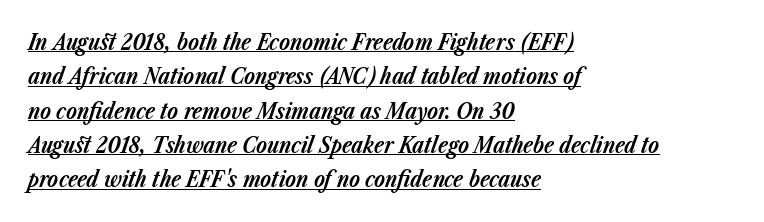
{"italic": "yes", "lean": "right", "slant_degrees": 23, "bold": "yes", "underline": "yes", "align": "left", "line_spacing": "normal", "line_spacing_ratio": 1.56, "letter_spacing": "normal", "letter_spacing_em": 0.0, "glyph_px": 22}
